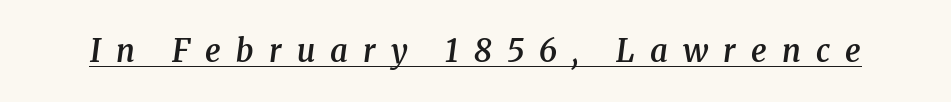
The glyphs look as if they've been sheared to an angle. Old-style or modern, the face here clearly has serifs. I'd describe the lettering as semibold — firm but not a full bold. The face used here is proportionally spaced, like ordinary book or web type. Every word sits above its own underline.
